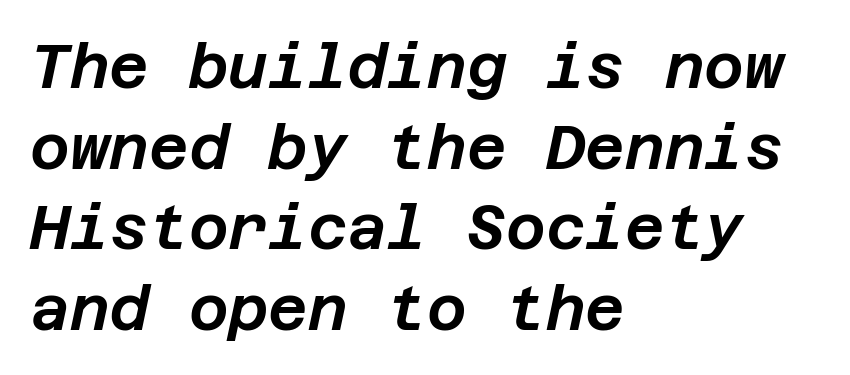
{"italic": "yes", "lean": "right", "slant_degrees": 12, "width": "normal", "stroke_contrast": "low", "x_height": "large", "underline": "no", "align": "left", "line_spacing": "normal", "line_spacing_ratio": 1.32, "letter_spacing": "normal", "letter_spacing_em": 0.0, "glyph_px": 61}
